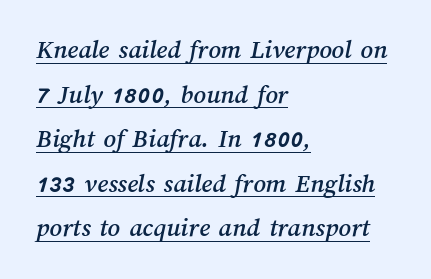
Line beginnings align vertically; line endings do not. Is the letter spacing exaggerated? No — it looks like the ordinary default. A normal amount of white space separates one row of letters from the next. The glyphs are accompanied by a horizontal stroke just below them.
